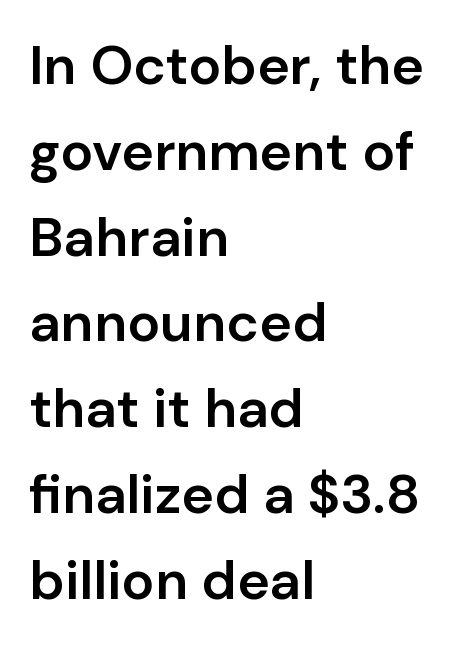
The rows are spaced the way most documents space them. You could not count columns in this text — the font is proportionally spaced. The characters display no serif detailing; their extremities are plain. The rag falls on the right side of this text block. Rendered with straight, roman letterforms.
